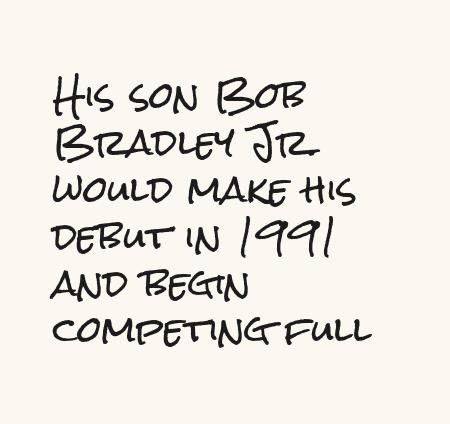
Q: Is the text italic (slanted)? A: No, it is upright.
Q: Is the typeface a serif or a sans-serif typeface? A: Sans-serif.
Q: Is the text underlined? A: No.
Q: How is the paragraph aligned? A: Left-aligned.
Q: Is the spacing between letters normal or unusually wide? A: Normal.
Q: Is the spacing between lines tight, normal or loose? A: Normal.
Q: Width (condensed, normal, or wide)? A: Condensed.
Q: Stroke contrast? A: Low.
Q: x-height? A: Medium.
Q: Monospaced? A: No.
